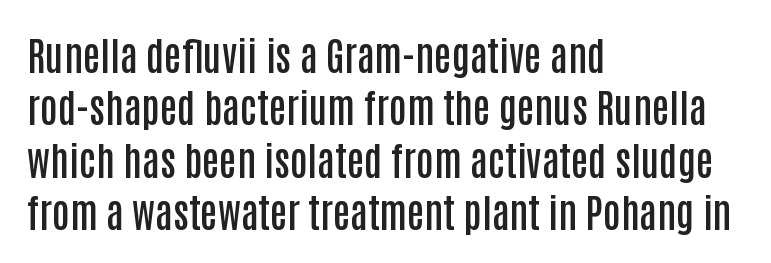
Q: Is the text bold? A: Semi-bold.
Q: Is the text italic (slanted)? A: No, it is upright.
Q: Is the typeface a serif or a sans-serif typeface? A: Sans-serif.
Q: Is the text underlined? A: No.
Q: How is the paragraph aligned? A: Left-aligned.
Q: Is the spacing between letters normal or unusually wide? A: Normal.
Q: Is the spacing between lines tight, normal or loose? A: Normal.
Q: Width (condensed, normal, or wide)? A: Condensed.
Q: Stroke contrast? A: Low.
Q: x-height? A: Large.
Q: Monospaced? A: No.
